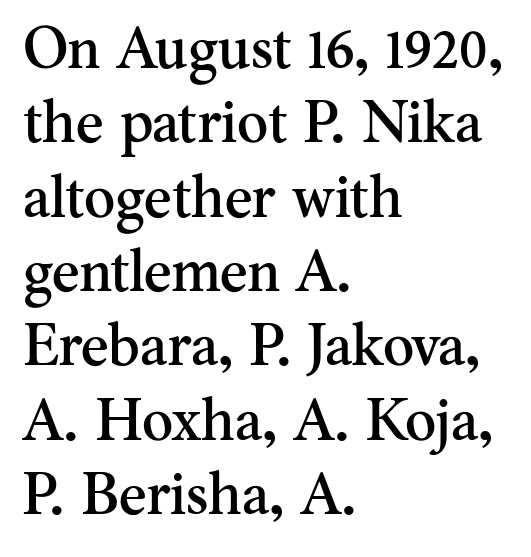
Q: Is the text italic (slanted)? A: No, it is upright.
Q: Is the typeface a serif or a sans-serif typeface? A: Serif.
Q: Is the text underlined? A: No.
Q: How is the paragraph aligned? A: Left-aligned.
Q: Is the spacing between letters normal or unusually wide? A: Normal.
Q: Is the spacing between lines tight, normal or loose? A: Normal.
Q: Width (condensed, normal, or wide)? A: Normal.
Q: Stroke contrast? A: Medium.
Q: x-height? A: Small.
Q: Monospaced? A: No.
